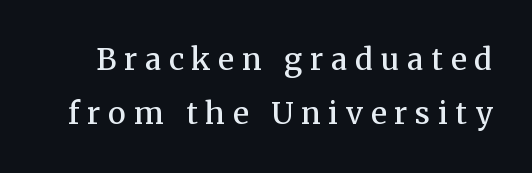
Lines of text with bare space underneath. The type sits square on the baseline with zero lean. The letters are spread apart with noticeably loose tracking. A semibold gives these letters moderate extra thickness, short of bold.
